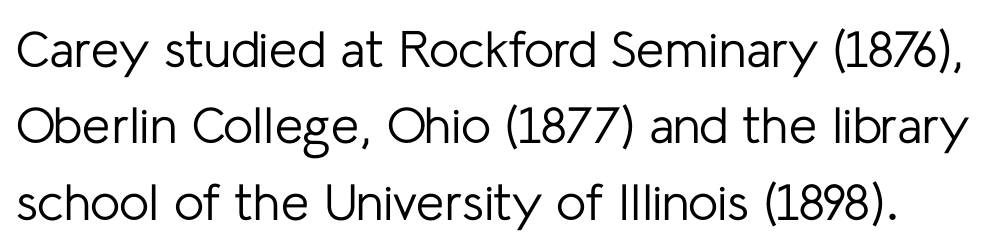
The baseline area is clear. Stroke mass is kept to a normal reading level or below. Italic? Not at all — the glyphs are vertical. This rendering employs a face without finishing strokes, i.e., a sans-serif.
